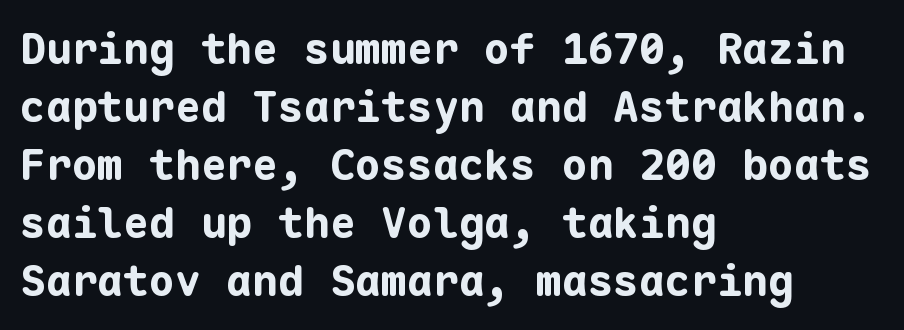
{"serif": "no", "italic": "no", "bold": "yes", "weight": "bold", "width": "normal", "stroke_contrast": "low", "x_height": "medium", "monospaced": "yes", "underline": "no", "align": "left", "line_spacing": "normal", "line_spacing_ratio": 1.35, "letter_spacing": "normal", "letter_spacing_em": 0.0, "glyph_px": 43}
